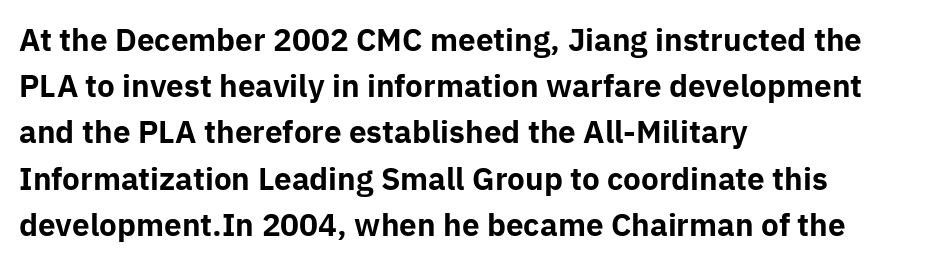
{"serif": "no", "italic": "no", "bold": "yes", "weight": "bold", "width": "normal", "stroke_contrast": "low", "x_height": "medium", "monospaced": "no", "underline": "no", "align": "left", "line_spacing": "normal", "line_spacing_ratio": 1.54, "letter_spacing": "normal", "letter_spacing_em": 0.0, "glyph_px": 30}
